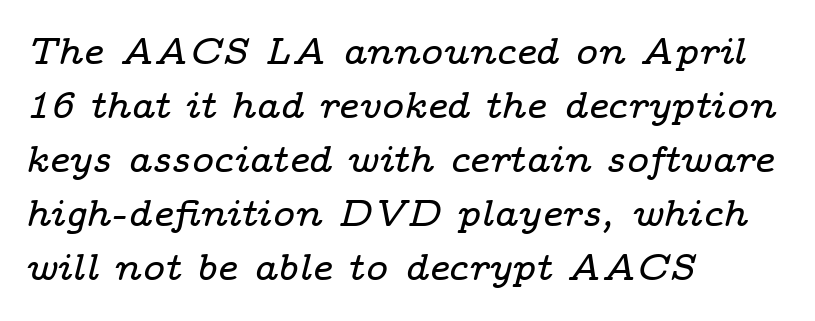
Q: Is the text italic (slanted)? A: Yes, it leans right by about 14 degrees.
Q: Is the typeface a serif or a sans-serif typeface? A: Serif.
Q: Is the text underlined? A: No.
Q: How is the paragraph aligned? A: Left-aligned.
Q: Is the spacing between letters normal or unusually wide? A: Normal.
Q: Is the spacing between lines tight, normal or loose? A: Normal.
Q: Width (condensed, normal, or wide)? A: Wide.
Q: Stroke contrast? A: Low.
Q: x-height? A: Medium.
Q: Monospaced? A: No.
